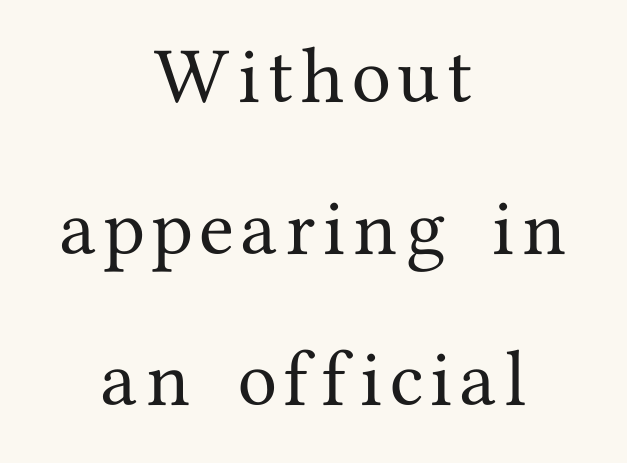
The image shows 64 px serif type, upright; set centered, loose line spacing (2.37x), not underlined; medium stroke contrast and a medium x-height.
